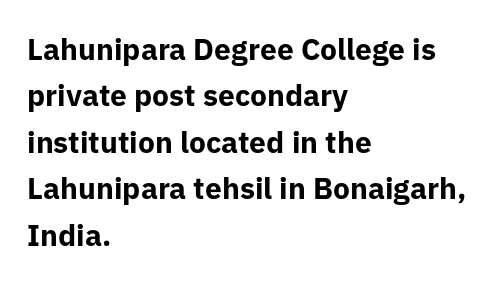
Q: Is the text bold? A: Yes.
Q: Is the text italic (slanted)? A: No, it is upright.
Q: Is the typeface a serif or a sans-serif typeface? A: Sans-serif.
Q: Is the text underlined? A: No.
Q: How is the paragraph aligned? A: Left-aligned.
Q: Is the spacing between letters normal or unusually wide? A: Normal.
Q: Is the spacing between lines tight, normal or loose? A: Normal.
Q: Width (condensed, normal, or wide)? A: Normal.
Q: Stroke contrast? A: Low.
Q: x-height? A: Medium.
Q: Monospaced? A: No.
